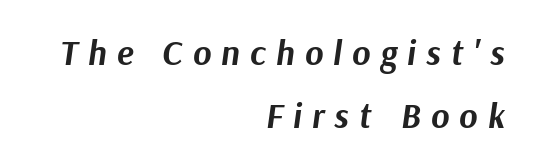
The image shows 35 px bold type, italic (leaning right); set right-aligned, line spacing 1.81x, unusually wide letter spacing (+0.29 em), not underlined; medium stroke contrast and a medium x-height.
